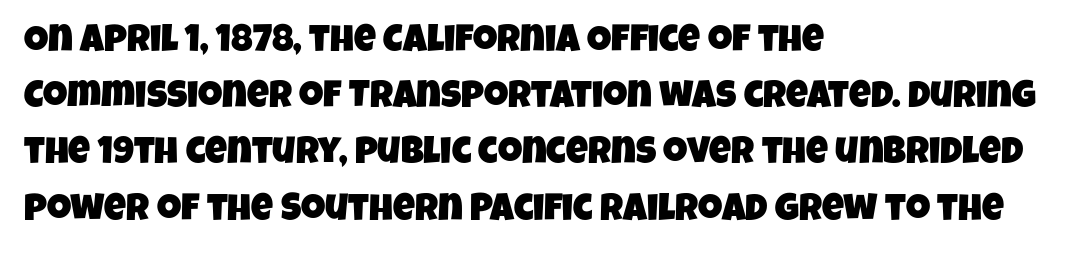
The image shows 38 px condensed sans-serif type; set left-aligned, normal line spacing (1.48x), normal letter spacing, not underlined; low stroke contrast and a large x-height.
